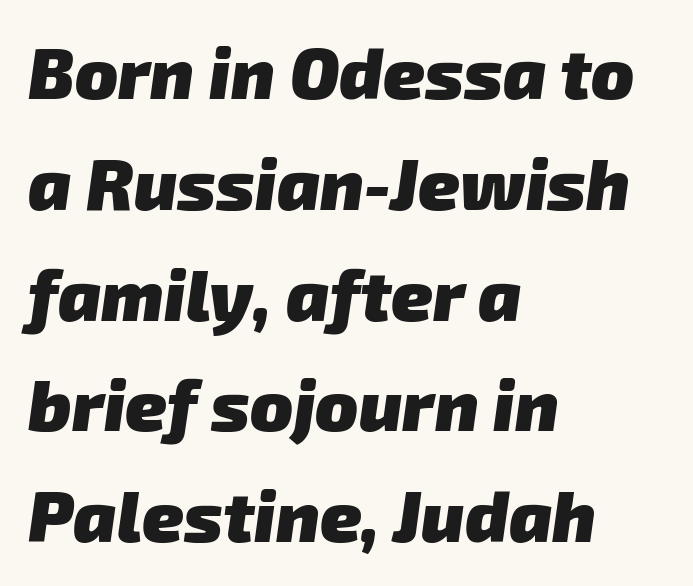
There is no visible air inserted between adjacent glyphs. The face used here is proportionally spaced, like ordinary book or web type. A full-strength bold gives these letters their thick strokes. The rendering anchors every line to the left-hand side.
